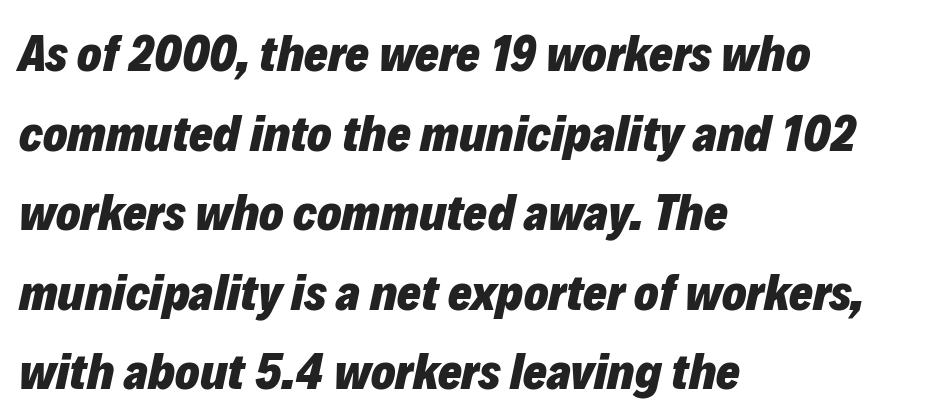
Quick note: underline off. If you drew a line through each stem, it would be angled. The lines sit at an ordinary, default distance from one another. How heavy is the stroke? Heavy — this is a bold.
